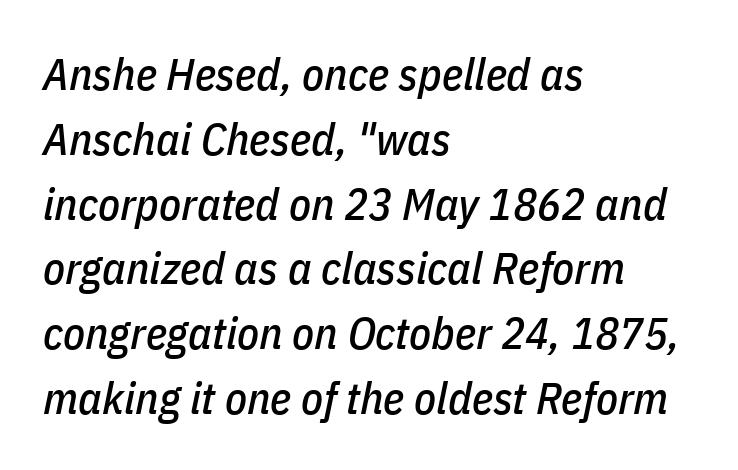
Q: Is the text italic (slanted)? A: Yes, it leans right by about 11 degrees.
Q: Is the text underlined? A: No.
Q: How is the paragraph aligned? A: Left-aligned.
Q: Is the spacing between letters normal or unusually wide? A: Normal.
Q: Is the spacing between lines tight, normal or loose? A: Normal.
Q: Width (condensed, normal, or wide)? A: Condensed.
Q: Stroke contrast? A: Low.
Q: x-height? A: Medium.
Q: Monospaced? A: No.
